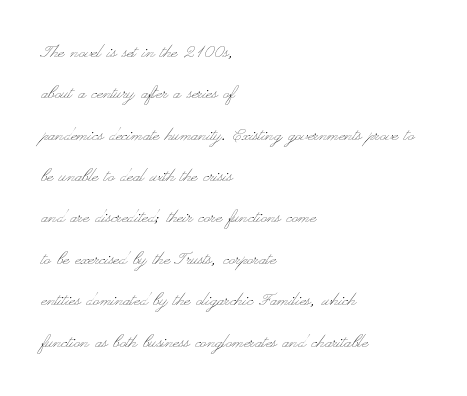
This is not heavy type; no bold has been used. This block would shrink considerably if given ordinary leading; it's expanded now. A student would call this left alignment; a typographer would say flush left, rag right. This sample uses plain, unmodified letter spacing. A clean baseline with only descenders dipping below it.
